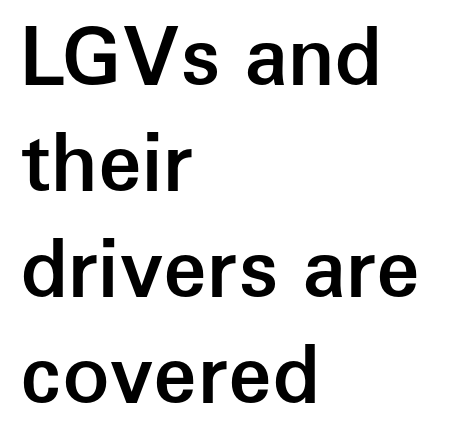
Q: Is the text bold? A: Semi-bold.
Q: Is the text italic (slanted)? A: No, it is upright.
Q: Is the typeface a serif or a sans-serif typeface? A: Sans-serif.
Q: Is the text underlined? A: No.
Q: How is the paragraph aligned? A: Left-aligned.
Q: Is the spacing between letters normal or unusually wide? A: Normal.
Q: Is the spacing between lines tight, normal or loose? A: Normal.
Q: Width (condensed, normal, or wide)? A: Normal.
Q: Stroke contrast? A: Low.
Q: x-height? A: Medium.
Q: Monospaced? A: No.
